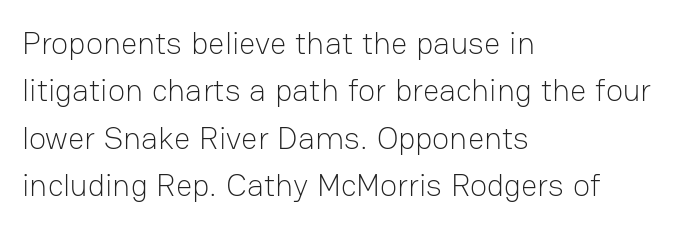
{"serif": "no", "italic": "no", "bold": "no", "weight": "light", "width": "normal", "stroke_contrast": "low", "x_height": "medium", "monospaced": "no", "underline": "no", "align": "left", "line_spacing": "normal", "line_spacing_ratio": 1.48, "letter_spacing": "normal", "letter_spacing_em": 0.0, "glyph_px": 32}
